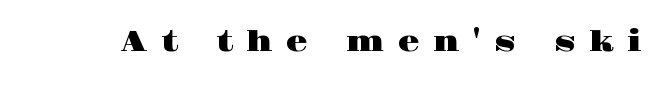
{"serif": "yes", "italic": "no", "width": "wide", "stroke_contrast": "high", "x_height": "large", "monospaced": "no", "underline": "no", "letter_spacing": "wide", "letter_spacing_em": 0.49, "glyph_px": 28}
